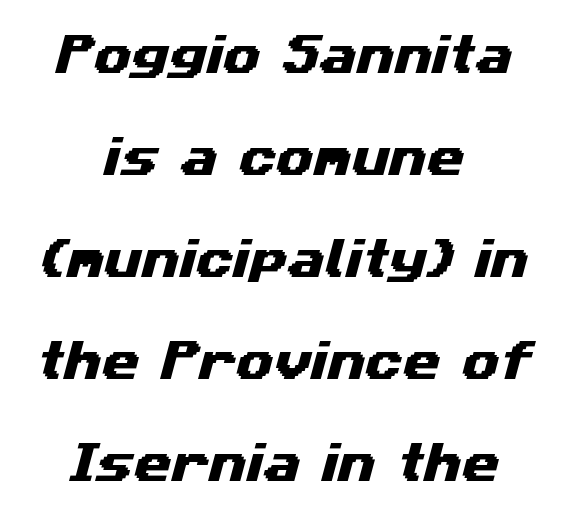
The image shows 43 px wide sans-serif type; set centered, loose line spacing (2.37x), normal letter spacing, not underlined; medium stroke contrast and a medium x-height.
